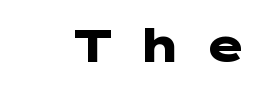
Letterform terminals end flat and unadorned throughout the passage. Italic? Not at all — the glyphs are vertical. The tracking reads as deliberately expanded to a designer's eye. The words here are not underlined. The glyphs have the mass of a bold cut.
